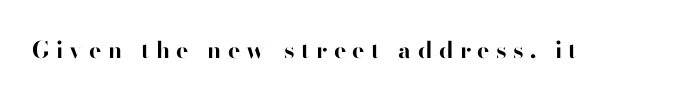
{"italic": "no", "bold": "yes", "underline": "no", "letter_spacing": "wide", "letter_spacing_em": 0.28, "glyph_px": 23}
